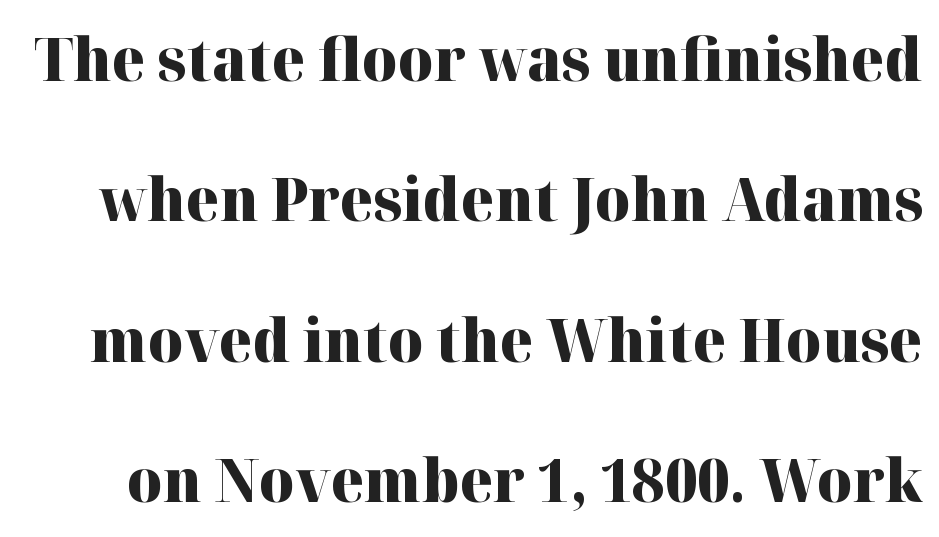
{"serif": "yes", "italic": "no", "bold": "yes", "weight": "heavy", "width": "normal", "stroke_contrast": "high", "x_height": "medium", "monospaced": "no", "underline": "no", "line_spacing": "loose", "line_spacing_ratio": 2.34, "letter_spacing": "normal", "letter_spacing_em": 0.0, "glyph_px": 60}
